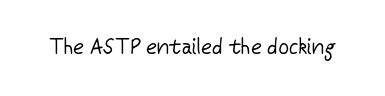
{"italic": "no", "bold": "no", "underline": "no", "letter_spacing": "normal", "letter_spacing_em": 0.0, "glyph_px": 21}
